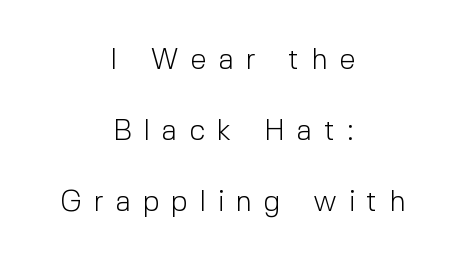
The image shows 29 px light sans-serif type, upright; set centered, loose line spacing (2.45x), unusually wide letter spacing (+0.41 em), not underlined; a medium x-height.
